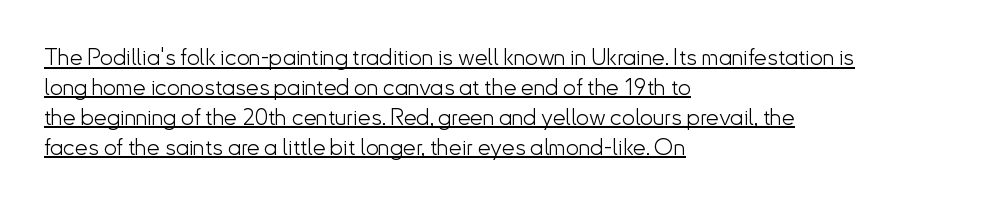
The passage shown has conventional tracking throughout. Compared with typical paragraphs, the rows here are spaced about the same. When letters stand straight like this, we call the style roman or upright. The strokes carry an ordinary text weight at most.
